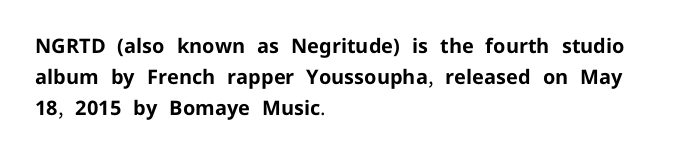
This is heavy type, rendered in bold. No extra tracking has been applied to these lines. The lines in this sample share a left origin and differ only in where they stop. A typesetter would call this leading conventional body-copy spacing. The typography opts for an upright posture over an oblique one. No word sits above an underline.
